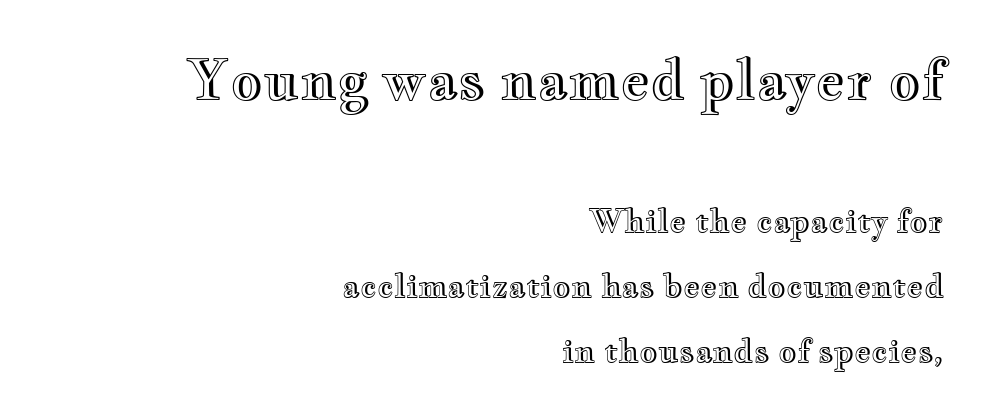
Q: Is the text italic (slanted)? A: No, it is upright.
Q: Is the text underlined? A: No.
Q: How is the paragraph aligned? A: Right-aligned.
Q: Is the spacing between letters normal or unusually wide? A: Normal.
Q: Is the spacing between lines tight, normal or loose? A: Loose.
Q: Which block of text is set in a larger size, the first (top) or the second (bottom)? A: The first (top) one.
Q: Width (condensed, normal, or wide)? A: Wide.
Q: x-height? A: Small.
Q: Monospaced? A: No.
